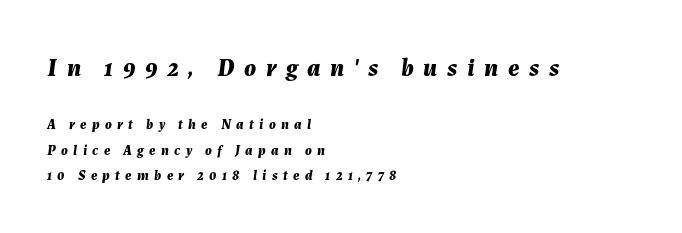
{"italic": "yes", "lean": "right", "slant_degrees": 7, "bold": "yes", "underline": "no", "align": "left", "line_spacing_ratio": 1.82, "letter_spacing": "wide", "letter_spacing_em": 0.38, "larger_block": "first", "size_ratio": 1.79, "glyph_px": 25}
